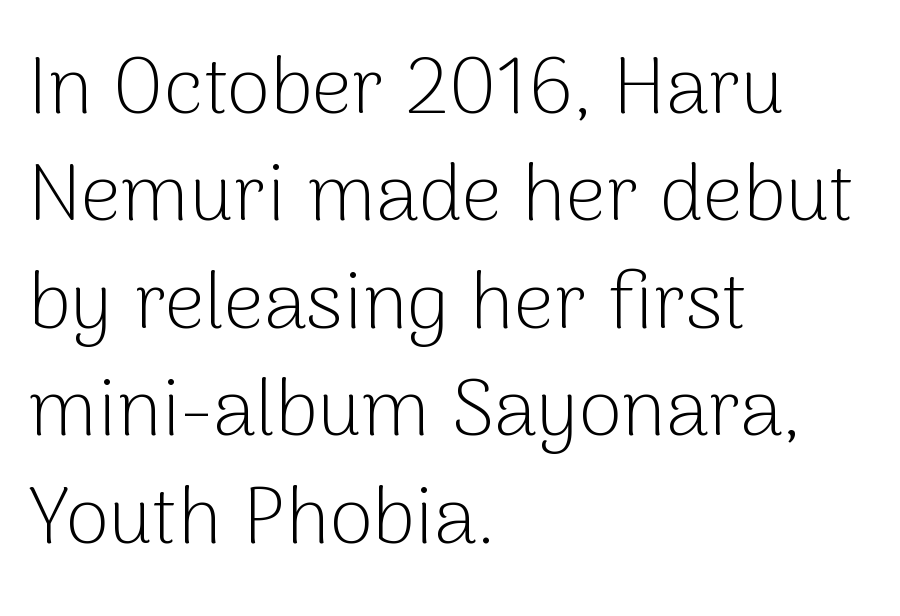
{"serif": "no", "italic": "no", "bold": "no", "weight": "light", "width": "normal", "stroke_contrast": "low", "x_height": "medium", "monospaced": "no", "underline": "no", "align": "left", "line_spacing": "normal", "line_spacing_ratio": 1.36, "letter_spacing": "normal", "letter_spacing_em": 0.0, "glyph_px": 79}
